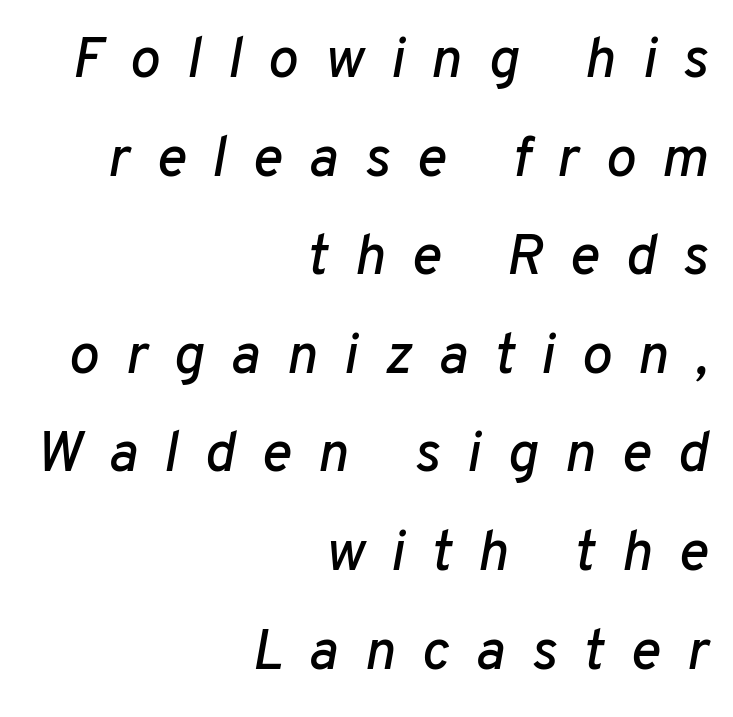
{"italic": "yes", "lean": "right", "slant_degrees": 10, "width": "normal", "stroke_contrast": "low", "x_height": "medium", "monospaced": "no", "underline": "no", "align": "right", "line_spacing_ratio": 1.73, "letter_spacing": "wide", "letter_spacing_em": 0.46, "glyph_px": 57}
